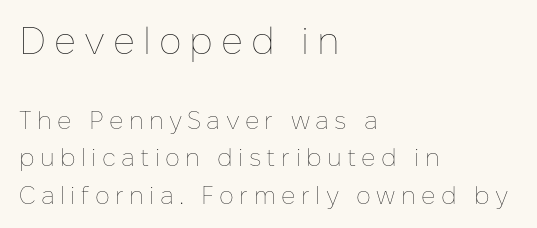
{"italic": "no", "bold": "no", "weight": "thin", "width": "normal", "stroke_contrast": "low", "x_height": "medium", "monospaced": "no", "underline": "no", "align": "left", "line_spacing": "normal", "line_spacing_ratio": 1.49, "letter_spacing": "wide", "letter_spacing_em": 0.21, "larger_block": "first", "size_ratio": 1.52, "glyph_px": 38}
